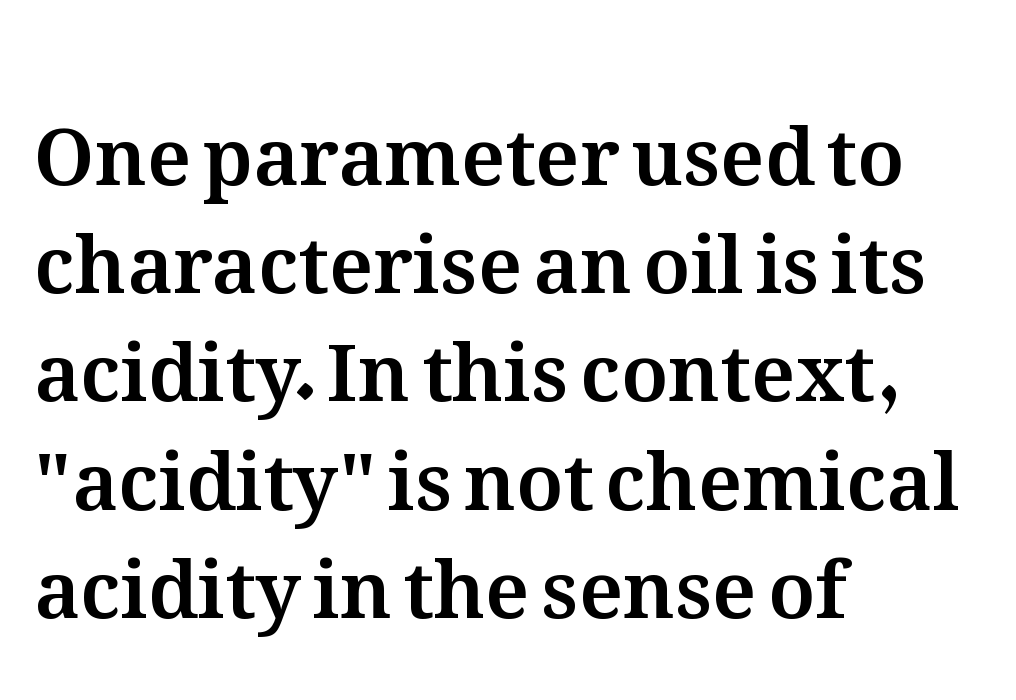
Q: Is the text italic (slanted)? A: No, it is upright.
Q: Is the text underlined? A: No.
Q: How is the paragraph aligned? A: Left-aligned.
Q: Is the spacing between letters normal or unusually wide? A: Normal.
Q: Is the spacing between lines tight, normal or loose? A: Normal.
Q: Width (condensed, normal, or wide)? A: Normal.
Q: Stroke contrast? A: Medium.
Q: x-height? A: Medium.
Q: Monospaced? A: No.
